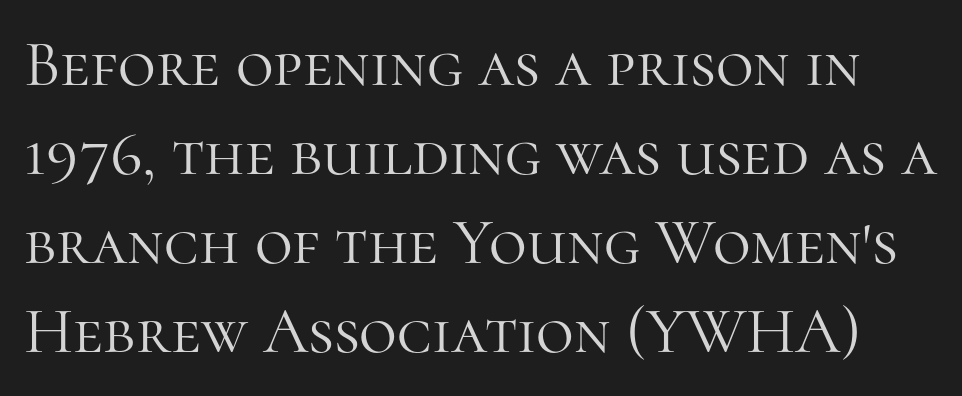
{"serif": "yes", "italic": "no", "bold": "no", "weight": "light", "width": "normal", "stroke_contrast": "high", "x_height": "medium", "monospaced": "no", "underline": "no", "line_spacing": "normal", "line_spacing_ratio": 1.37, "letter_spacing": "normal", "letter_spacing_em": 0.0, "glyph_px": 65}
